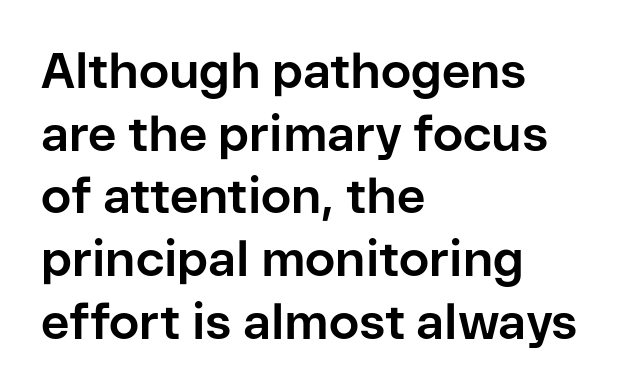
The letters advance in unequal steps, a hallmark of proportional type. The typesetting leans heavy: a genuine bold. Does the copy run flush right? No — it runs flush left. Underline: absent. The glyphs in this specimen are sans serif. Italic: no, the glyphs are upright roman.
